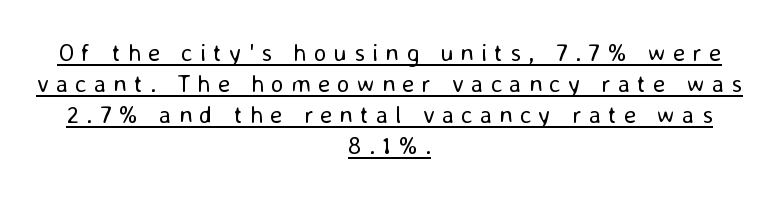
The image shows 25 px text type, upright; set centered, line spacing 1.24x, unusually wide letter spacing (+0.28 em), underlined.
